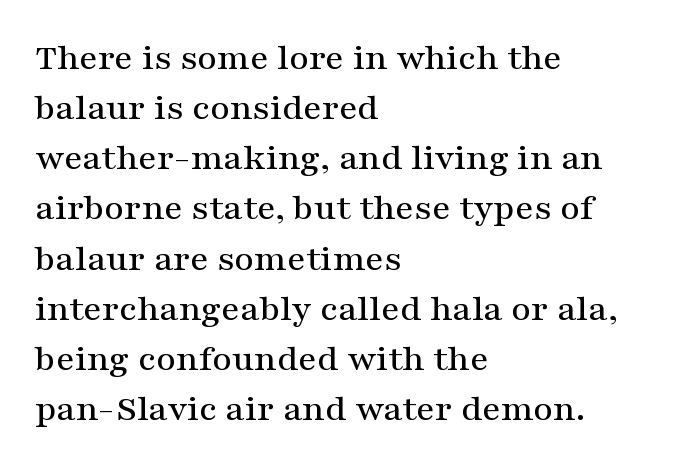
{"serif": "yes", "italic": "no", "width": "wide", "stroke_contrast": "medium", "x_height": "medium", "monospaced": "no", "underline": "no", "align": "left", "line_spacing": "normal", "line_spacing_ratio": 1.32, "letter_spacing": "normal", "letter_spacing_em": 0.0, "glyph_px": 38}
